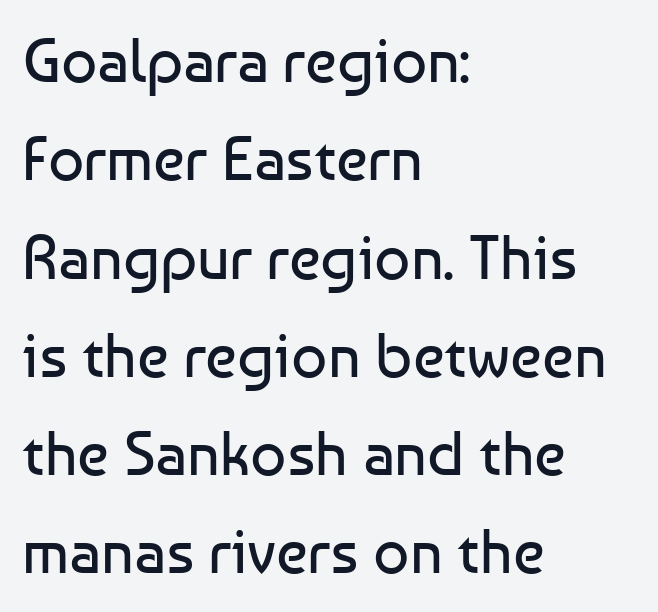
Stroke terminals: plain, sans-serif. The paragraph shown leans on its left margin. Tracking value appears to be zero — textbook default spacing. Rendered with straight, roman letterforms. Quick note: interline space is typical. Descenders are the only things crossing below the line.
